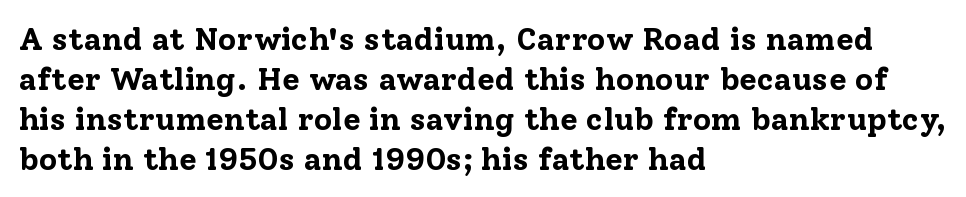
Q: Is the text bold? A: Yes.
Q: Is the text italic (slanted)? A: No, it is upright.
Q: Is the typeface a serif or a sans-serif typeface? A: Serif.
Q: Is the text underlined? A: No.
Q: How is the paragraph aligned? A: Left-aligned.
Q: Is the spacing between letters normal or unusually wide? A: Normal.
Q: Is the spacing between lines tight, normal or loose? A: Normal.
Q: Width (condensed, normal, or wide)? A: Normal.
Q: Stroke contrast? A: Low.
Q: x-height? A: Medium.
Q: Monospaced? A: No.
